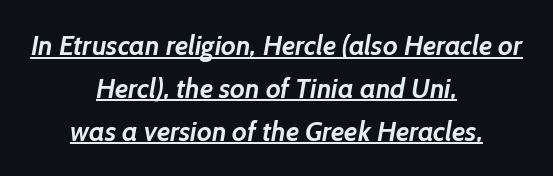
Each glyph is drawn with heavy, bold strokes. Both edges are ragged and mirror each other, which tells us the setting is centered. Is there an underline? Yes — a line sits under the letters. How are the letters spaced? Ordinarily, with no added tracking. Whoever set this chose a conventional vertical rhythm.
